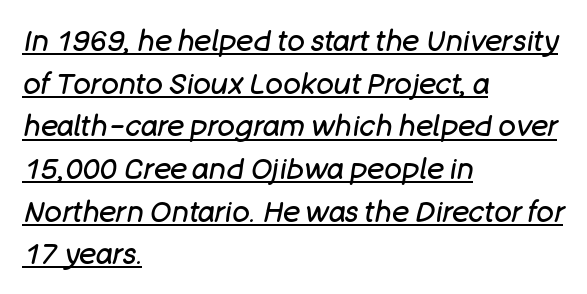
The image shows 29 px regular-weight type, italic (leaning right); set left-aligned, normal line spacing (1.47x), normal letter spacing, underlined; low stroke contrast and a large x-height.
